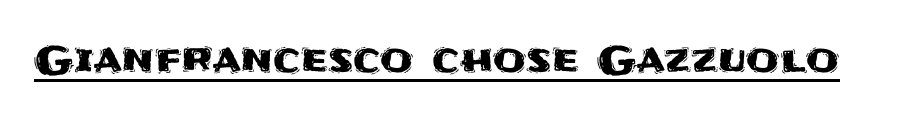
The face used here is proportionally spaced, like ordinary book or web type. Italic: no, the glyphs are upright roman. Caption: lettering with a line underneath. Default kerning and tracking; the words read as compact shapes.
